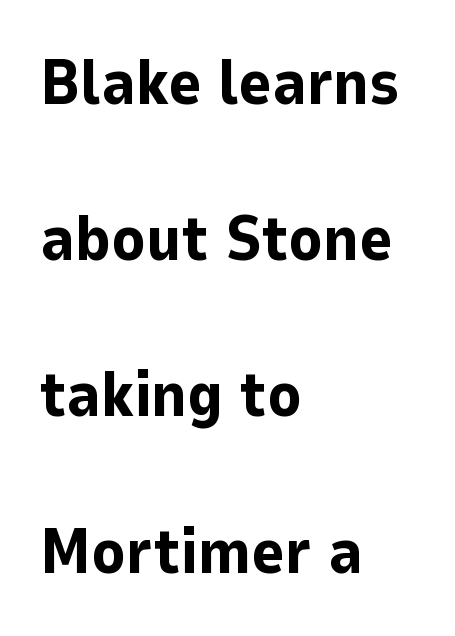
Q: Is the text bold? A: Yes.
Q: Is the text italic (slanted)? A: No, it is upright.
Q: Is the typeface a serif or a sans-serif typeface? A: Sans-serif.
Q: Is the text underlined? A: No.
Q: How is the paragraph aligned? A: Left-aligned.
Q: Is the spacing between letters normal or unusually wide? A: Normal.
Q: Is the spacing between lines tight, normal or loose? A: Loose.
Q: Width (condensed, normal, or wide)? A: Normal.
Q: Stroke contrast? A: Low.
Q: x-height? A: Medium.
Q: Monospaced? A: No.
